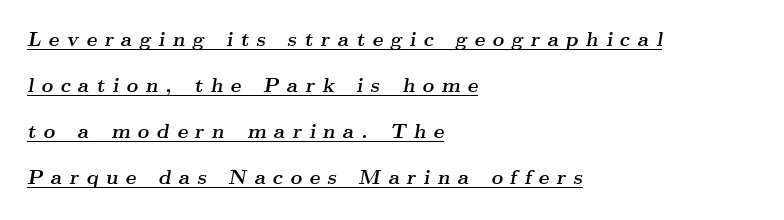
The image shows 20 px bold type, italic (leaning right); set left-aligned, loose line spacing (2.3x), unusually wide letter spacing (+0.37 em), underlined.
